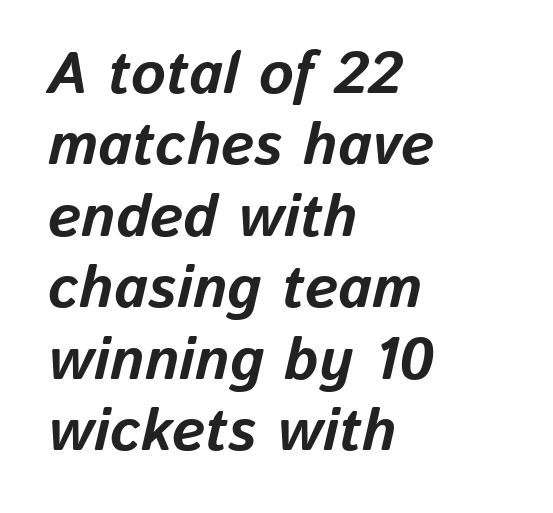
Visually the block forms a straight wall on the left and a jagged coastline on the right. This sample uses an oblique cut, with every glyph tilted off the vertical. This sample uses plain, unmodified letter spacing. Unmarked baselines from the first word to the last. Bold? Absolutely — the strokes are thick and heavy. Is this a fixed-width face? No — the glyphs have proportional, varying widths.
